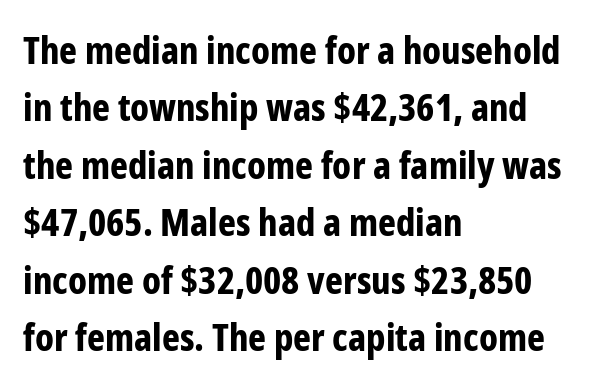
Does the copy run flush right? No — it runs flush left. Check under the words: just untouched page. How would I describe the line gaps? Plain and ordinary. What stands out about the letter spacing? Nothing — it is the standard amount. Heavy-handed strokes throughout: this text is bold. The font's upright variant was chosen for this text.
